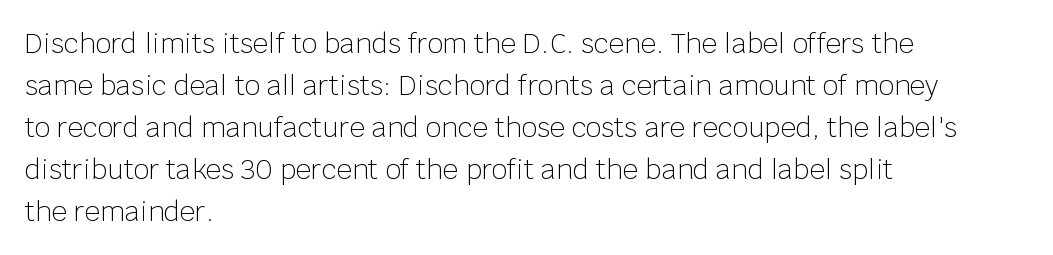
Q: Is the text bold? A: No.
Q: Is the text italic (slanted)? A: No, it is upright.
Q: Is the text underlined? A: No.
Q: How is the paragraph aligned? A: Left-aligned.
Q: Is the spacing between letters normal or unusually wide? A: Normal.
Q: Is the spacing between lines tight, normal or loose? A: Normal.
